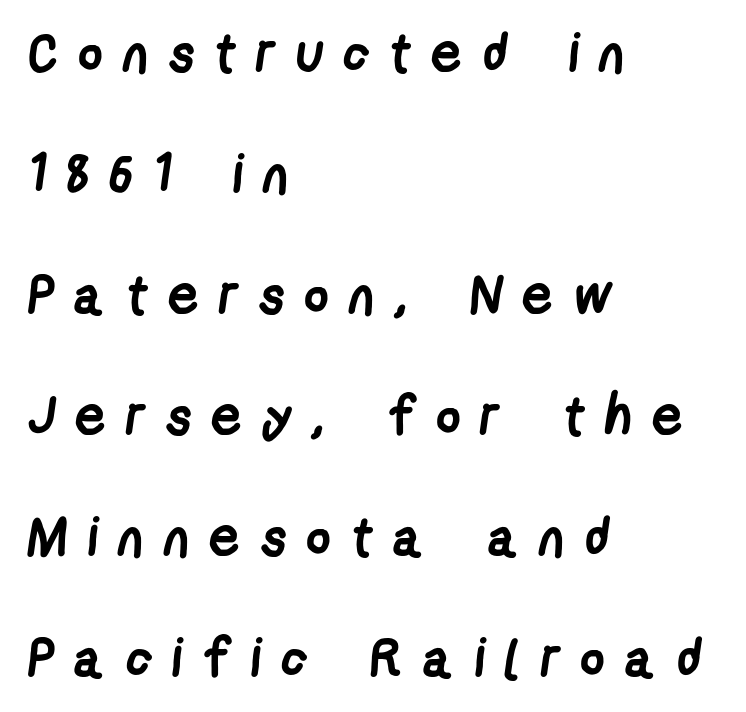
The image shows 54 px semibold, condensed sans-serif type; set left-aligned, loose line spacing (2.24x), unusually wide letter spacing (+0.37 em), not underlined; low stroke contrast and a medium x-height.
